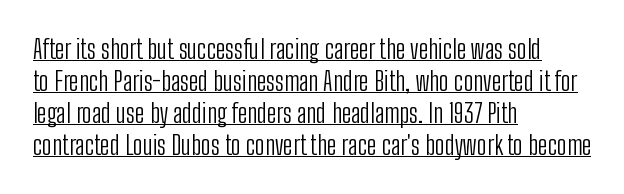
{"italic": "no", "bold": "no", "underline": "yes", "align": "left", "line_spacing_ratio": 1.23, "letter_spacing": "normal", "letter_spacing_em": 0.0, "glyph_px": 26}
